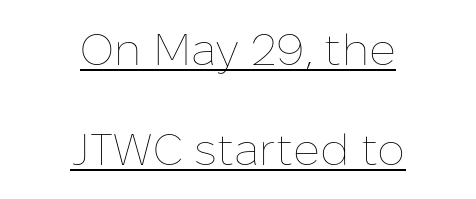
{"italic": "no", "bold": "no", "weight": "thin", "width": "normal", "stroke_contrast": "low", "x_height": "medium", "monospaced": "no", "underline": "yes", "align": "center", "line_spacing": "loose", "line_spacing_ratio": 2.27, "letter_spacing": "normal", "letter_spacing_em": 0.0, "glyph_px": 44}
